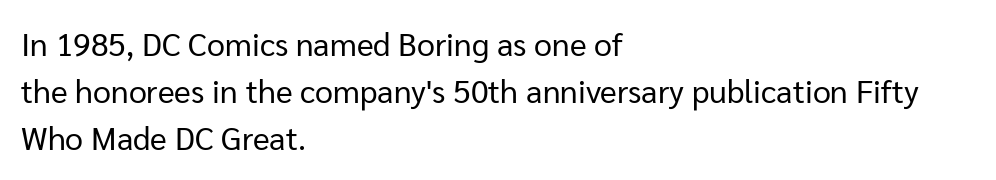
The image shows 32 px regular-weight sans-serif type, upright; set left-aligned, normal line spacing (1.47x), normal letter spacing, not underlined; low stroke contrast and a medium x-height.
